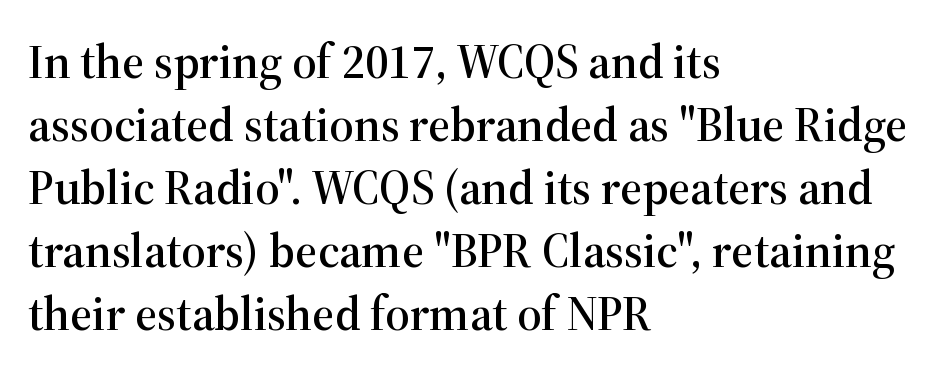
Q: Is the text italic (slanted)? A: No, it is upright.
Q: Is the typeface a serif or a sans-serif typeface? A: Serif.
Q: Is the text underlined? A: No.
Q: How is the paragraph aligned? A: Left-aligned.
Q: Is the spacing between letters normal or unusually wide? A: Normal.
Q: Is the spacing between lines tight, normal or loose? A: Normal.
Q: Width (condensed, normal, or wide)? A: Normal.
Q: Stroke contrast? A: High.
Q: x-height? A: Medium.
Q: Monospaced? A: No.
